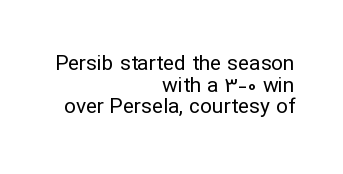
The image shows 21 px text type, upright; set right-aligned, tight line spacing (1.03x), normal letter spacing, not underlined.
